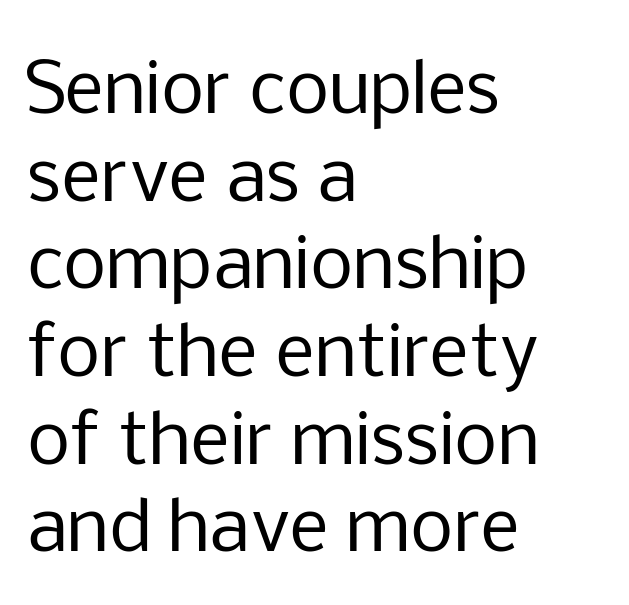
Q: Is the text bold? A: No.
Q: Is the text italic (slanted)? A: No, it is upright.
Q: Is the typeface a serif or a sans-serif typeface? A: Sans-serif.
Q: Is the text underlined? A: No.
Q: How is the paragraph aligned? A: Left-aligned.
Q: Is the spacing between letters normal or unusually wide? A: Normal.
Q: Is the spacing between lines tight, normal or loose? A: Normal.
Q: Width (condensed, normal, or wide)? A: Normal.
Q: Stroke contrast? A: Low.
Q: x-height? A: Medium.
Q: Monospaced? A: No.
